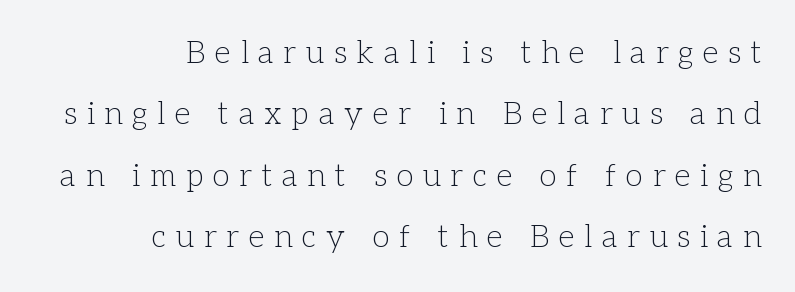
{"serif": "yes", "italic": "no", "bold": "no", "weight": "light", "width": "normal", "stroke_contrast": "low", "x_height": "medium", "monospaced": "no", "underline": "no", "align": "right", "line_spacing": "loose", "line_spacing_ratio": 1.98, "letter_spacing": "wide", "letter_spacing_em": 0.32, "glyph_px": 31}
